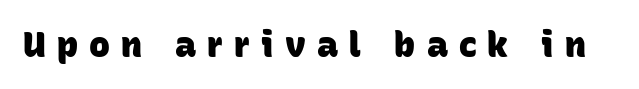
The image shows 35 px heavy sans-serif type; set unusually wide letter spacing (+0.32 em), not underlined; low stroke contrast and a large x-height.
